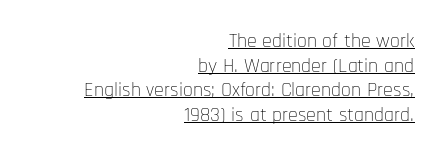
The image shows 20 px text type, upright; set right-aligned, line spacing 1.23x, normal letter spacing, underlined.
